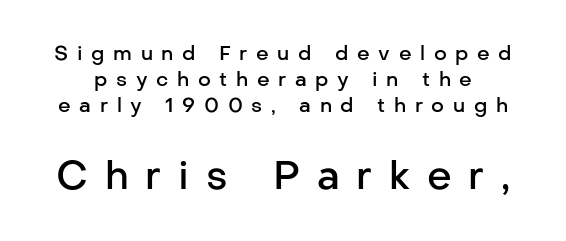
{"serif": "no", "italic": "no", "bold": "semi", "weight": "semibold", "width": "normal", "stroke_contrast": "low", "x_height": "medium", "monospaced": "no", "underline": "no", "line_spacing": "normal", "line_spacing_ratio": 1.31, "letter_spacing": "wide", "letter_spacing_em": 0.43, "larger_block": "second", "size_ratio": 1.95, "glyph_px": 39}
